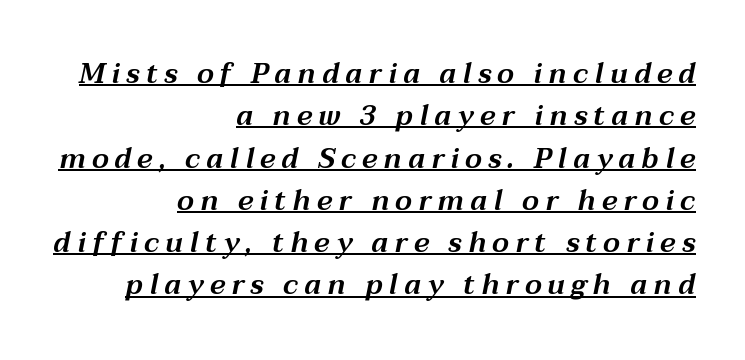
Q: Is the text italic (slanted)? A: Yes, it leans right by about 12 degrees.
Q: Is the text underlined? A: Yes.
Q: How is the paragraph aligned? A: Right-aligned.
Q: Is the spacing between letters normal or unusually wide? A: Unusually wide.
Q: Is the spacing between lines tight, normal or loose? A: Normal.
Q: Width (condensed, normal, or wide)? A: Wide.
Q: Stroke contrast? A: Medium.
Q: x-height? A: Medium.
Q: Monospaced? A: No.
